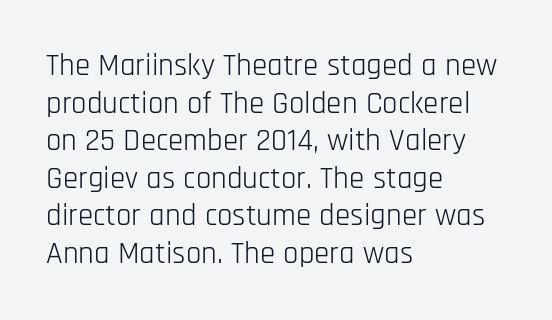
Q: Is the text bold? A: No.
Q: Is the text italic (slanted)? A: No, it is upright.
Q: Is the typeface a serif or a sans-serif typeface? A: Sans-serif.
Q: Is the text underlined? A: No.
Q: How is the paragraph aligned? A: Left-aligned.
Q: Is the spacing between letters normal or unusually wide? A: Normal.
Q: Width (condensed, normal, or wide)? A: Condensed.
Q: Stroke contrast? A: Low.
Q: x-height? A: Large.
Q: Monospaced? A: No.
